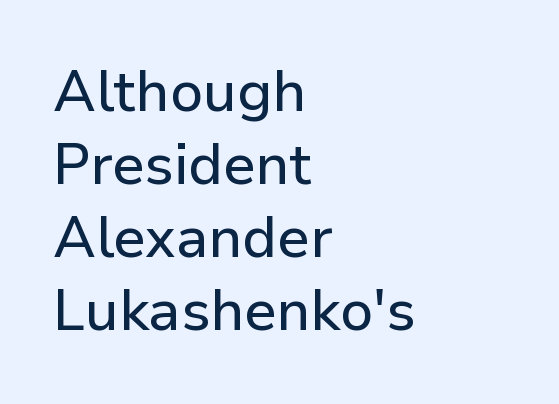
{"serif": "no", "italic": "no", "width": "normal", "stroke_contrast": "low", "x_height": "medium", "monospaced": "no", "underline": "no", "align": "left", "line_spacing": "normal", "line_spacing_ratio": 1.28, "letter_spacing": "normal", "letter_spacing_em": 0.0, "glyph_px": 57}
